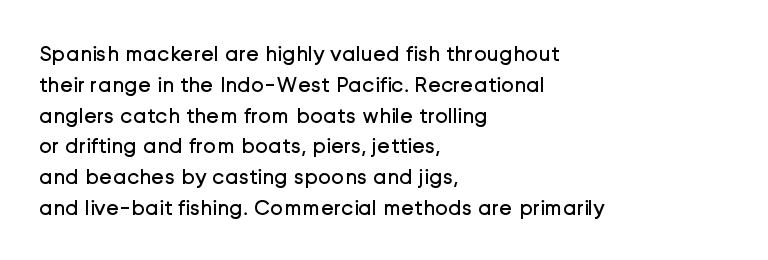
Summary of vertical rhythm: regular, with standard interline spacing. Short note: letters normally spaced. The font's upright variant was chosen for this text. Casual observation: everything's shoved over to the left.
